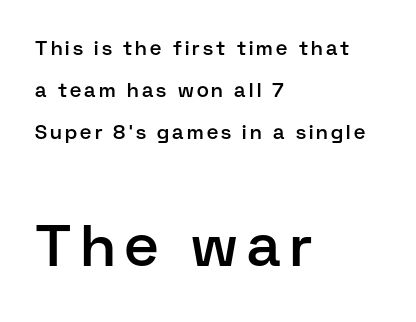
Q: Is the text bold? A: Semi-bold.
Q: Is the text italic (slanted)? A: No, it is upright.
Q: Is the typeface a serif or a sans-serif typeface? A: Sans-serif.
Q: Is the text underlined? A: No.
Q: How is the paragraph aligned? A: Left-aligned.
Q: Is the spacing between lines tight, normal or loose? A: Loose.
Q: Which block of text is set in a larger size, the first (top) or the second (bottom)? A: The second (bottom) one.
Q: Width (condensed, normal, or wide)? A: Normal.
Q: Stroke contrast? A: Low.
Q: x-height? A: Medium.
Q: Monospaced? A: No.
